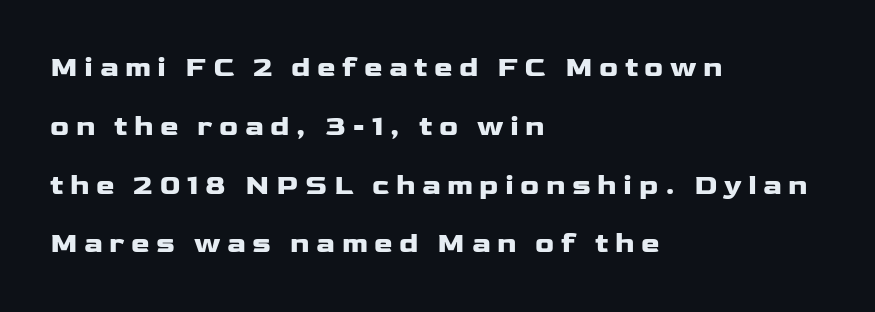
Q: Is the text bold? A: Yes.
Q: Is the text italic (slanted)? A: No, it is upright.
Q: Is the typeface a serif or a sans-serif typeface? A: Sans-serif.
Q: Is the text underlined? A: No.
Q: How is the paragraph aligned? A: Left-aligned.
Q: Is the spacing between letters normal or unusually wide? A: Unusually wide.
Q: Is the spacing between lines tight, normal or loose? A: Loose.
Q: Width (condensed, normal, or wide)? A: Wide.
Q: Stroke contrast? A: Low.
Q: x-height? A: Medium.
Q: Monospaced? A: No.
